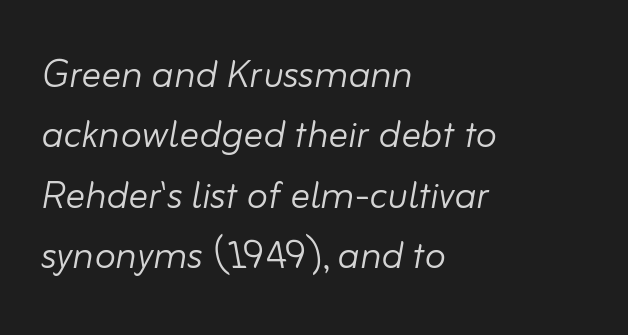
{"italic": "yes", "lean": "right", "slant_degrees": 10, "bold": "no", "weight": "light", "width": "normal", "stroke_contrast": "low", "x_height": "small", "monospaced": "no", "underline": "no", "align": "left", "line_spacing_ratio": 1.23, "letter_spacing": "normal", "letter_spacing_em": 0.0, "glyph_px": 49}
